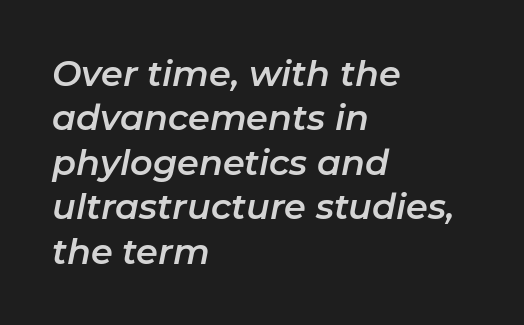
Tall strokes in this sample are angled rather than plumb. Short note: letters normally spaced. The letters advance in unequal steps, a hallmark of proportional type. Leftover space on each line is placed entirely after the last word.
